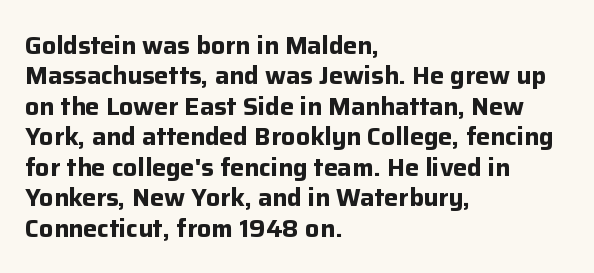
Each line starts at the same left margin while the right side varies. Words appear dense and cohesive because spacing is normal. What weight is shown? A full bold with thick strokes. Nope, not italic — everything's standing straight.
